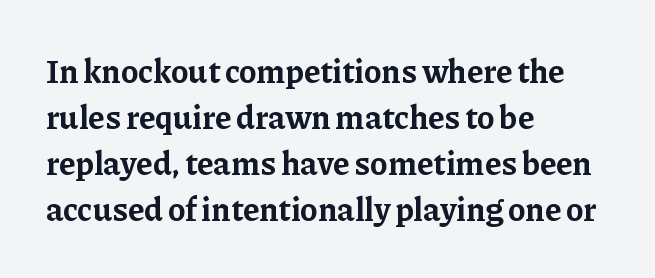
Q: Is the text bold? A: Yes.
Q: Is the text italic (slanted)? A: No, it is upright.
Q: Is the typeface a serif or a sans-serif typeface? A: Serif.
Q: Is the text underlined? A: No.
Q: How is the paragraph aligned? A: Left-aligned.
Q: Is the spacing between letters normal or unusually wide? A: Normal.
Q: Is the spacing between lines tight, normal or loose? A: Normal.
Q: Width (condensed, normal, or wide)? A: Normal.
Q: Stroke contrast? A: Low.
Q: x-height? A: Medium.
Q: Monospaced? A: No.
